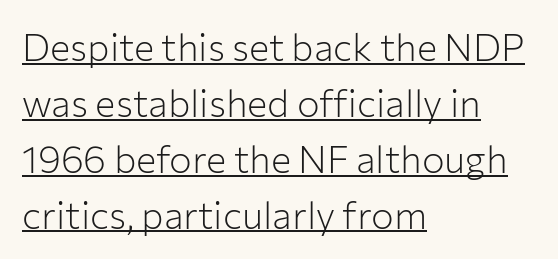
Q: Is the text bold? A: No.
Q: Is the text italic (slanted)? A: No, it is upright.
Q: Is the typeface a serif or a sans-serif typeface? A: Sans-serif.
Q: Is the text underlined? A: Yes.
Q: How is the paragraph aligned? A: Left-aligned.
Q: Is the spacing between letters normal or unusually wide? A: Normal.
Q: Is the spacing between lines tight, normal or loose? A: Normal.
Q: Width (condensed, normal, or wide)? A: Normal.
Q: Stroke contrast? A: Low.
Q: x-height? A: Medium.
Q: Monospaced? A: No.
